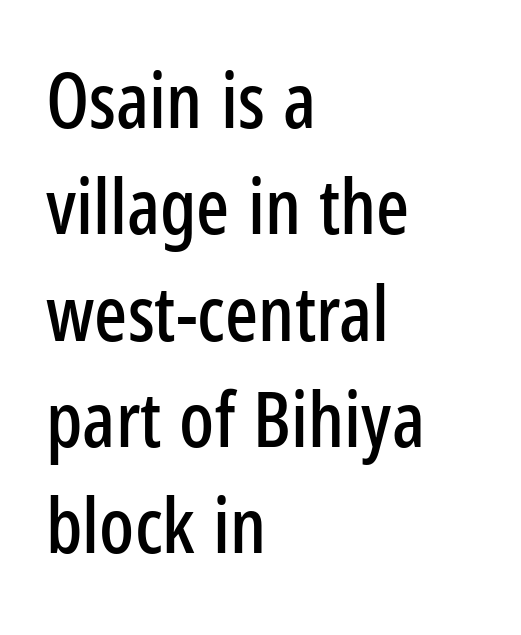
{"serif": "no", "italic": "no", "width": "condensed", "stroke_contrast": "low", "x_height": "medium", "monospaced": "no", "underline": "no", "align": "left", "line_spacing": "normal", "line_spacing_ratio": 1.38, "letter_spacing": "normal", "letter_spacing_em": 0.0, "glyph_px": 77}
